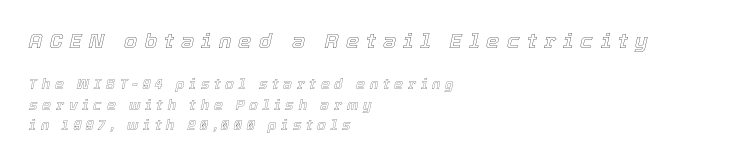
Q: Is the text italic (slanted)? A: Yes, it leans right by about 12 degrees.
Q: Is the text underlined? A: No.
Q: How is the paragraph aligned? A: Left-aligned.
Q: Is the spacing between letters normal or unusually wide? A: Unusually wide.
Q: Is the spacing between lines tight, normal or loose? A: Normal.
Q: Which block of text is set in a larger size, the first (top) or the second (bottom)? A: The first (top) one.
